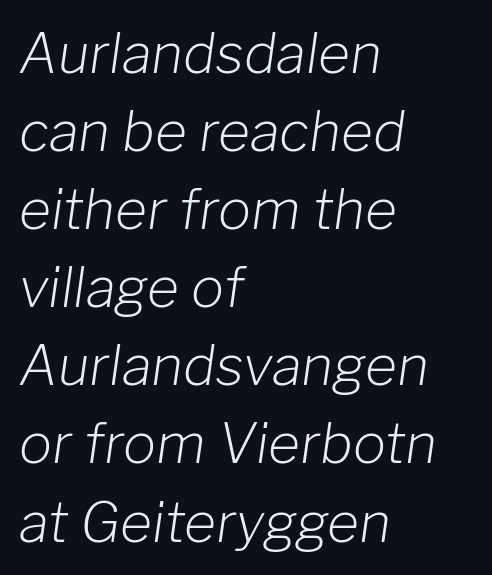
The image shows 55 px light type, italic (leaning right); set left-aligned, normal line spacing (1.42x), normal letter spacing, not underlined; low stroke contrast and a medium x-height.
